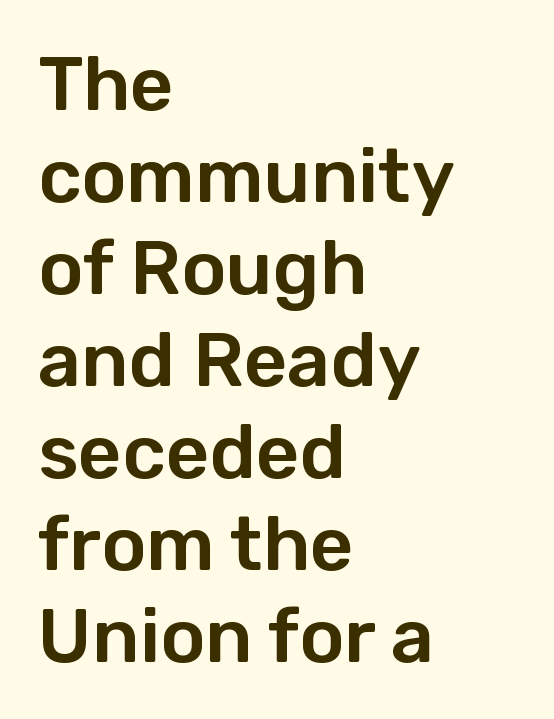
The image shows 76 px sans-serif type, upright; set left-aligned, line spacing 1.21x, normal letter spacing, not underlined; low stroke contrast and a medium x-height.
